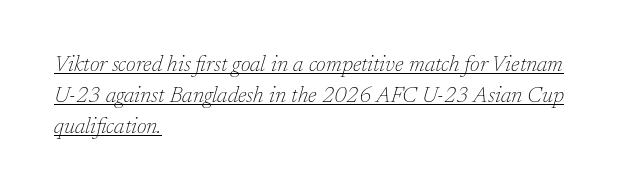
Q: Is the text bold? A: No.
Q: Is the text italic (slanted)? A: Yes, it leans right by about 17 degrees.
Q: Is the text underlined? A: Yes.
Q: How is the paragraph aligned? A: Left-aligned.
Q: Is the spacing between letters normal or unusually wide? A: Normal.
Q: Is the spacing between lines tight, normal or loose? A: Normal.
